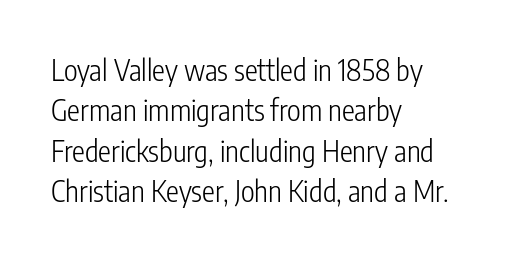
The image shows 29 px light, condensed sans-serif type, upright; set left-aligned, normal line spacing (1.39x), normal letter spacing, not underlined; low stroke contrast and a medium x-height.
